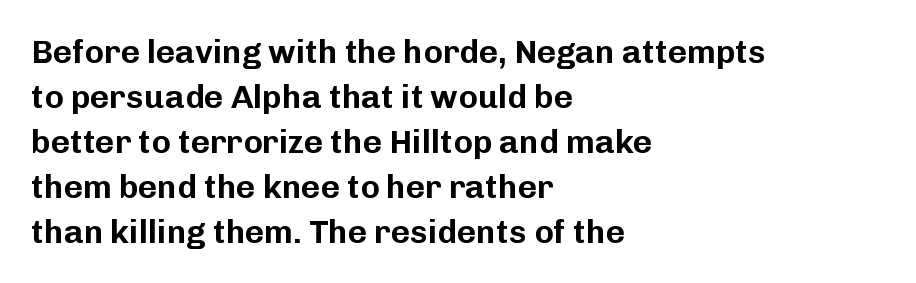
The image shows 33 px sans-serif type, upright; set left-aligned, normal line spacing (1.36x), normal letter spacing, not underlined; low stroke contrast and a medium x-height.
